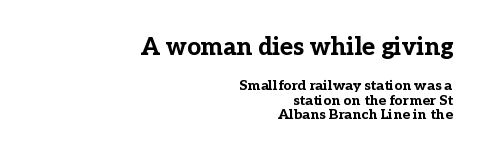
The rendering shrinks the type as you move from the upper chunk to the lower. There is no visible air inserted between adjacent glyphs. Characters remain perfectly vertical along every line. Heft: maximum for text — a bold. What's the leading like? Squeezed, with rows nearly overlapping. The lines in this sample share a right terminus and differ only in where they begin.
